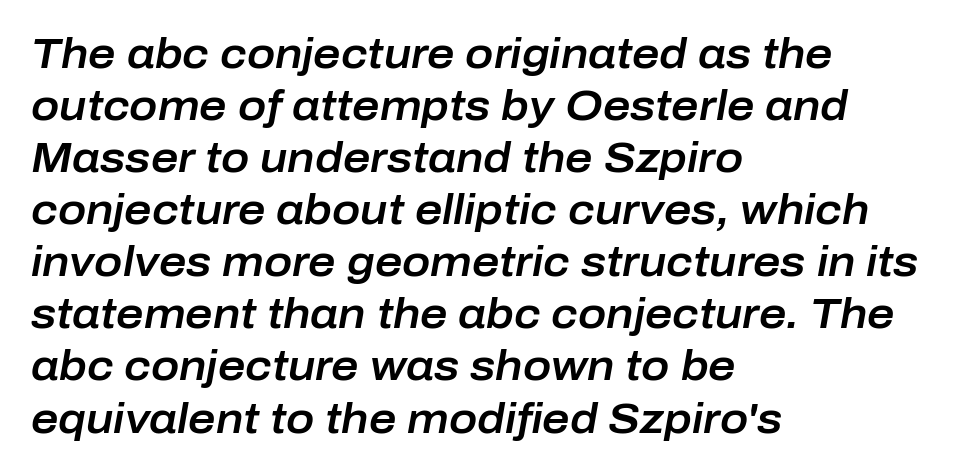
{"italic": "yes", "lean": "right", "slant_degrees": 10, "width": "normal", "stroke_contrast": "low", "x_height": "medium", "monospaced": "no", "underline": "no", "align": "left", "line_spacing_ratio": 1.24, "letter_spacing": "normal", "letter_spacing_em": 0.0, "glyph_px": 42}
